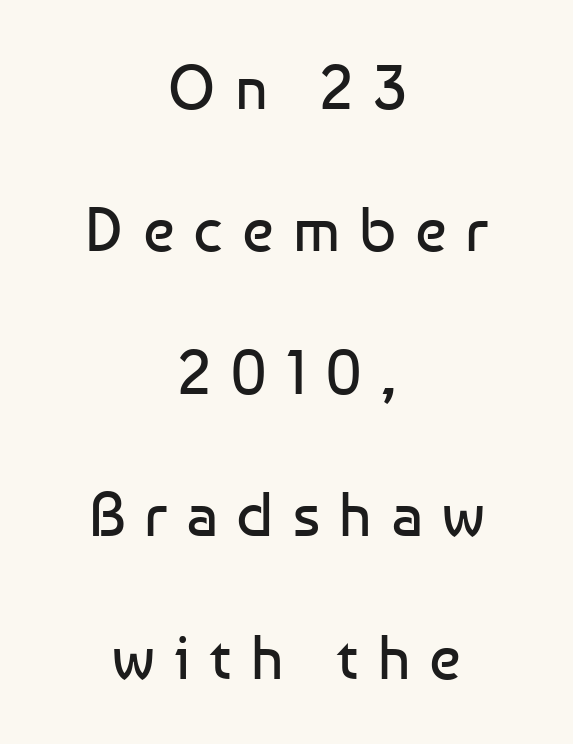
Nobody drew a line under any word here. The passage shown is typed in a proportional face where columns would drift. Weight: not bold — regular or lighter. In terms of letterspacing, this is a distinctly airy, spread setting. You could fit nearly another row in the gap between these rows.
